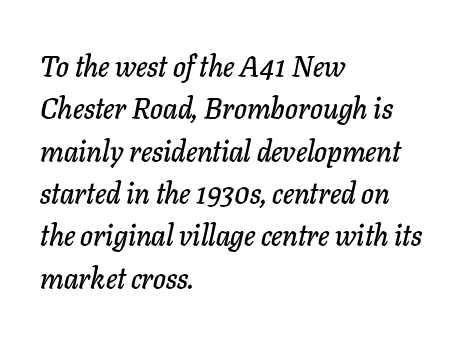
The image shows 29 px text type, italic (leaning right); set left-aligned, normal line spacing (1.46x), normal letter spacing, not underlined; low stroke contrast and a medium x-height.
